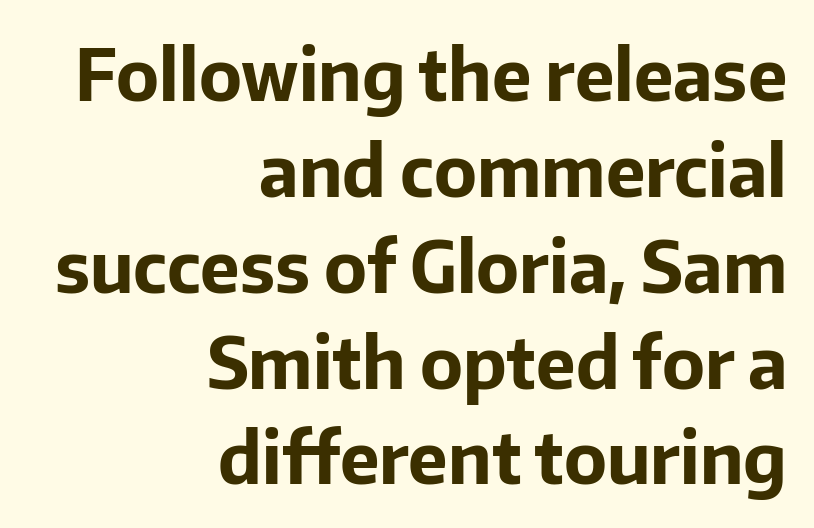
A typesetter would call this proportional, since set widths differ per character. The setting favours the right margin, as signatures and pull-quotes sometimes do. A roman cut, with each character standing at attention. The string is rendered with underlining switched off.
